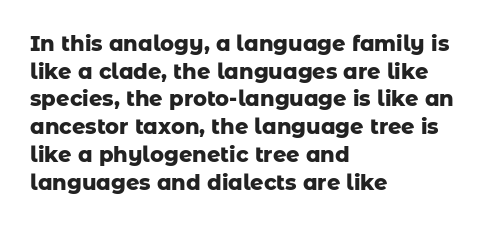
{"italic": "no", "bold": "yes", "underline": "no", "align": "left", "line_spacing": "normal", "line_spacing_ratio": 1.32, "letter_spacing": "normal", "letter_spacing_em": 0.0, "glyph_px": 21}
